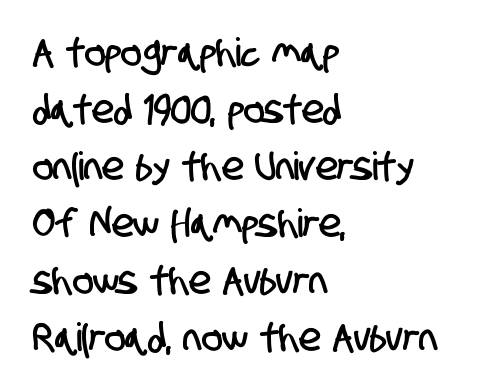
{"serif": "no", "width": "condensed", "stroke_contrast": "low", "x_height": "large", "monospaced": "no", "underline": "no", "align": "left", "line_spacing": "normal", "line_spacing_ratio": 1.46, "letter_spacing": "normal", "letter_spacing_em": 0.0, "glyph_px": 39}
